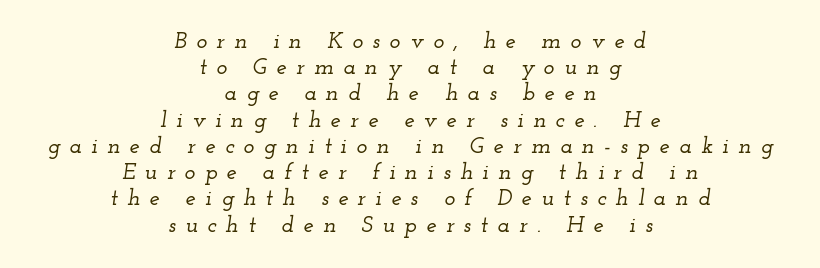
Is there much room between lines? No — they nearly touch. The compositor balanced each line on the midline. Words appear elongated and porous because spacing is wide. Yep, that's italic — everything's leaning. Lines of text with bare space underneath.
